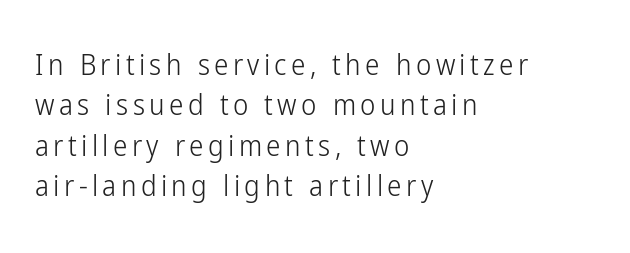
Q: Is the text bold? A: No.
Q: Is the text italic (slanted)? A: No, it is upright.
Q: Is the typeface a serif or a sans-serif typeface? A: Sans-serif.
Q: Is the text underlined? A: No.
Q: How is the paragraph aligned? A: Left-aligned.
Q: Is the spacing between lines tight, normal or loose? A: Normal.
Q: Width (condensed, normal, or wide)? A: Condensed.
Q: Stroke contrast? A: Low.
Q: x-height? A: Medium.
Q: Monospaced? A: No.
